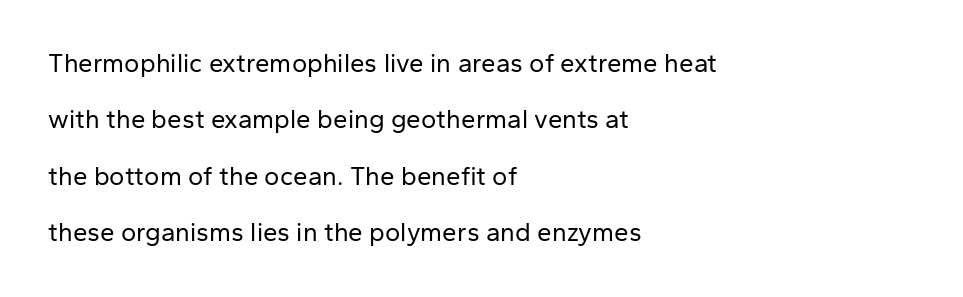
The line texture is even and compact thanks to regular tracking. Leading is clearly above the norm, producing a sparse column. It's the straight-up-and-down kind of type. Caption: multi-line text, flush left, ragged right. The space directly below the letters is spotless.
